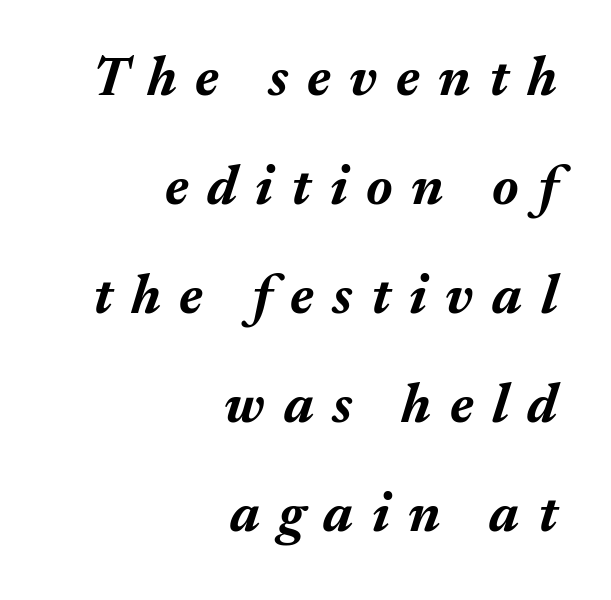
Airy leading. Just letters on the line, the space beneath them empty. Strokes here are thick enough to call this a true bold. Notice how the stems are inclined rather than vertical — that's the hallmark of italics.
